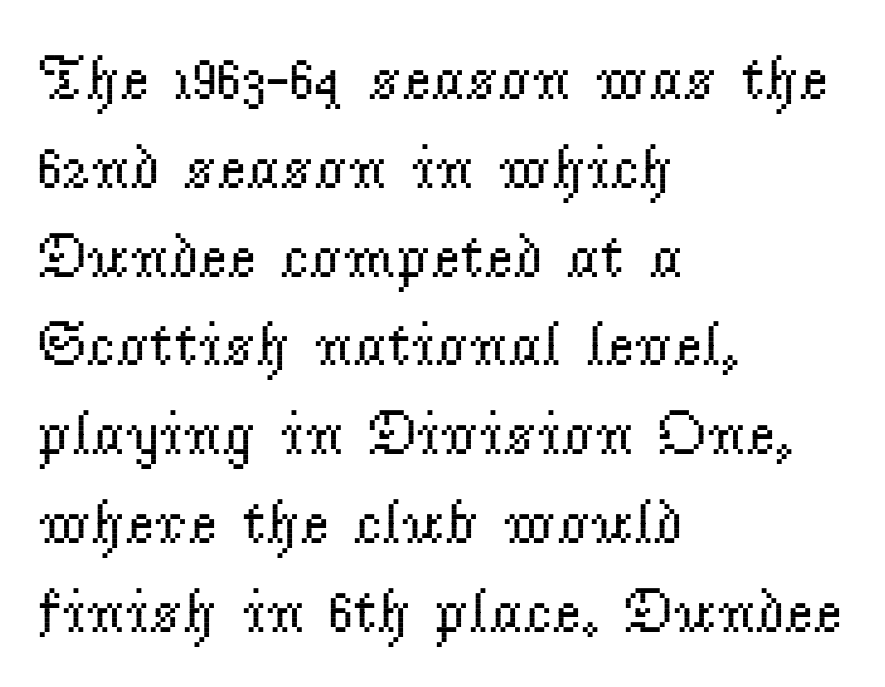
Q: Is the text bold? A: No.
Q: Is the text italic (slanted)? A: No, it is upright.
Q: Is the typeface a serif or a sans-serif typeface? A: Serif.
Q: Is the text underlined? A: No.
Q: How is the paragraph aligned? A: Left-aligned.
Q: Is the spacing between letters normal or unusually wide? A: Normal.
Q: Is the spacing between lines tight, normal or loose? A: Normal.
Q: Width (condensed, normal, or wide)? A: Normal.
Q: Stroke contrast? A: Low.
Q: x-height? A: Small.
Q: Monospaced? A: No.
